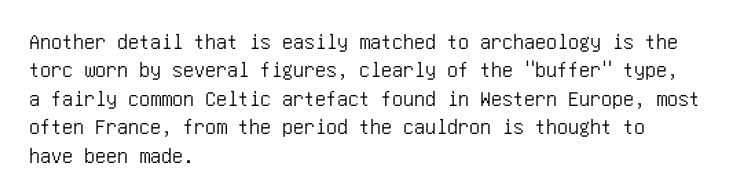
Does extra space separate the letters? No, they use regular spacing. Rows of type keep a routine distance in the vertical direction. Descender tails drop into unmarked territory. No italicization has been applied; the sample stays upright.
